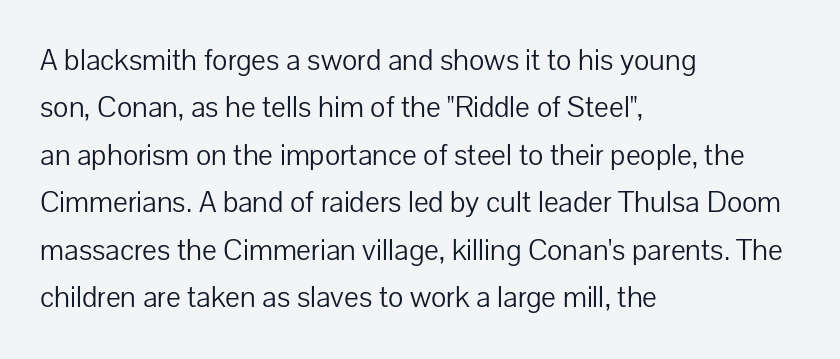
Q: Is the text bold? A: No.
Q: Is the text italic (slanted)? A: No, it is upright.
Q: Is the typeface a serif or a sans-serif typeface? A: Sans-serif.
Q: Is the text underlined? A: No.
Q: How is the paragraph aligned? A: Left-aligned.
Q: Is the spacing between letters normal or unusually wide? A: Normal.
Q: Is the spacing between lines tight, normal or loose? A: Normal.
Q: Width (condensed, normal, or wide)? A: Normal.
Q: Stroke contrast? A: Low.
Q: x-height? A: Medium.
Q: Monospaced? A: No.
